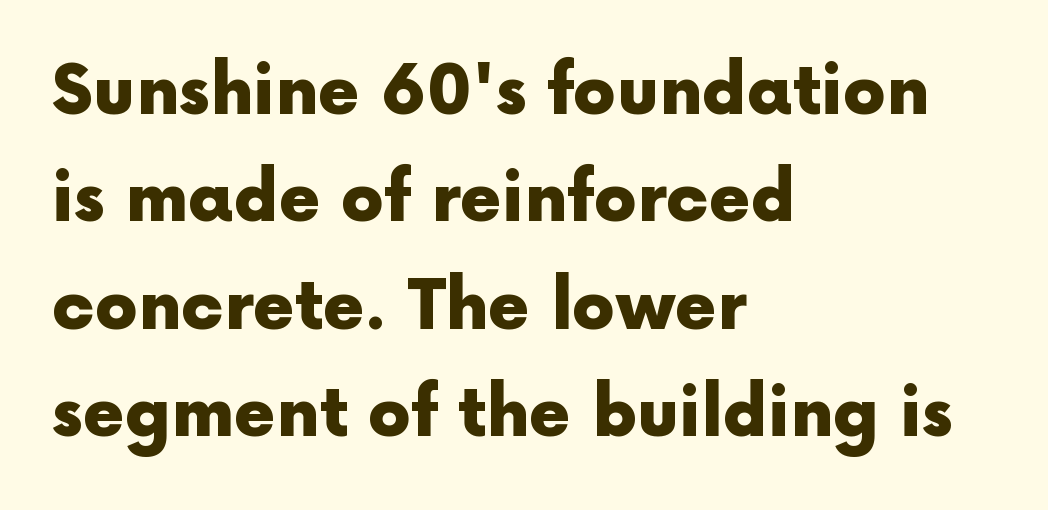
Words float on clear page, feet unadorned. The sample has been set heavy, in full bold. In terms of letterspacing, this is plain default setting. The space between consecutive lines is moderate. Here the designer chose a conventional face with non-uniform glyph widths. Notice how the passage keeps a crisp vertical edge on the left only.
